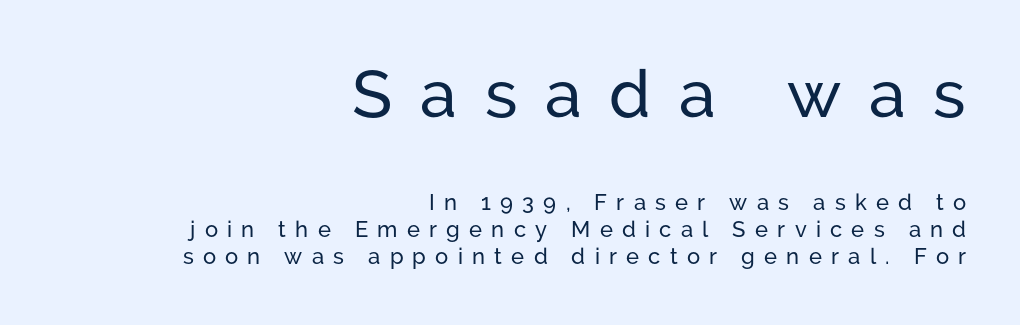
Q: Is the text italic (slanted)? A: No, it is upright.
Q: Is the typeface a serif or a sans-serif typeface? A: Sans-serif.
Q: Is the text underlined? A: No.
Q: How is the paragraph aligned? A: Right-aligned.
Q: Is the spacing between letters normal or unusually wide? A: Unusually wide.
Q: Which block of text is set in a larger size, the first (top) or the second (bottom)? A: The first (top) one.
Q: Width (condensed, normal, or wide)? A: Normal.
Q: Stroke contrast? A: Low.
Q: x-height? A: Medium.
Q: Monospaced? A: No.
